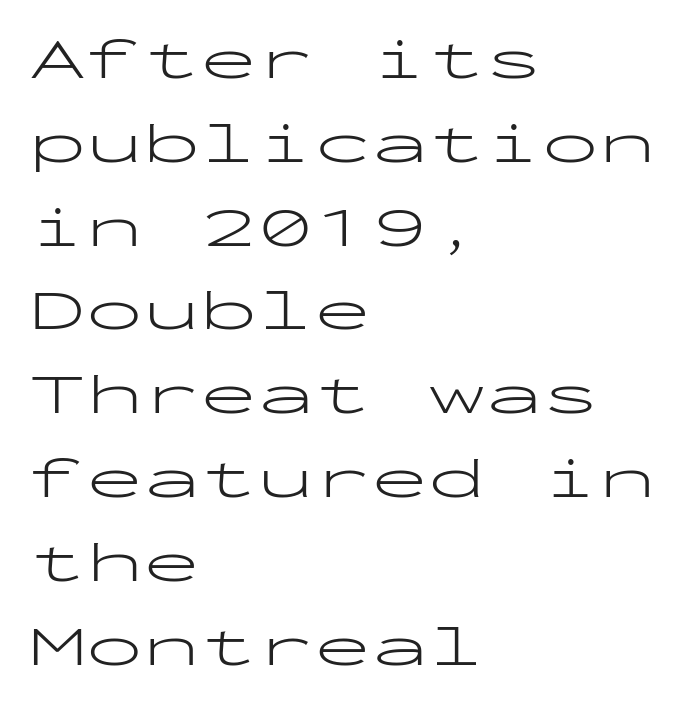
Ascenders rise straight up at ninety degrees. The lines are quadded left. Heaviness? Minimal to ordinary, like unemphasized prose. The space beneath each line is pristine and unruled. Words appear dense and cohesive because spacing is normal. The rendering uses a moderate line-height, typical for paragraphs.
